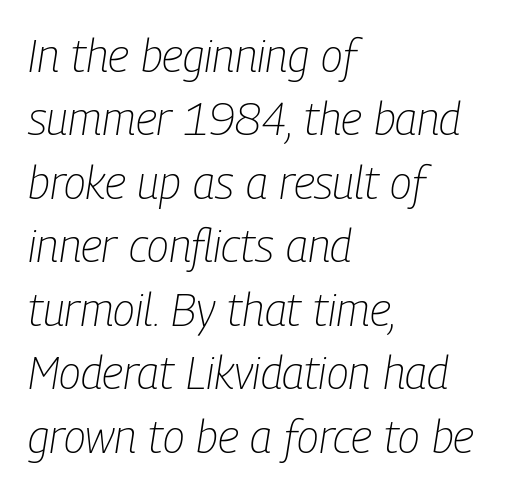
Q: Is the text bold? A: No.
Q: Is the text italic (slanted)? A: Yes, it leans right by about 9 degrees.
Q: Is the text underlined? A: No.
Q: How is the paragraph aligned? A: Left-aligned.
Q: Is the spacing between letters normal or unusually wide? A: Normal.
Q: Is the spacing between lines tight, normal or loose? A: Normal.
Q: Width (condensed, normal, or wide)? A: Condensed.
Q: Stroke contrast? A: Low.
Q: x-height? A: Medium.
Q: Monospaced? A: No.
